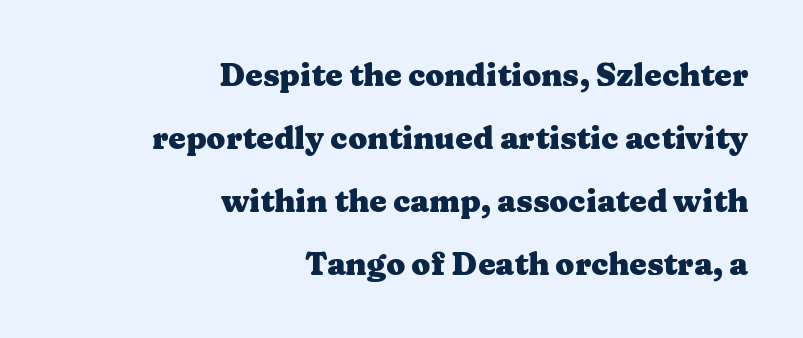
The letters advance in unequal steps, a hallmark of proportional type. Line ends are locked; line starts wander. This block would shrink considerably if given ordinary leading; it's expanded now. These lines keep a tight, regular rhythm from letter to letter. Heavy, bold letterforms. Does the lettering tilt? It doesn't — this is upright.
